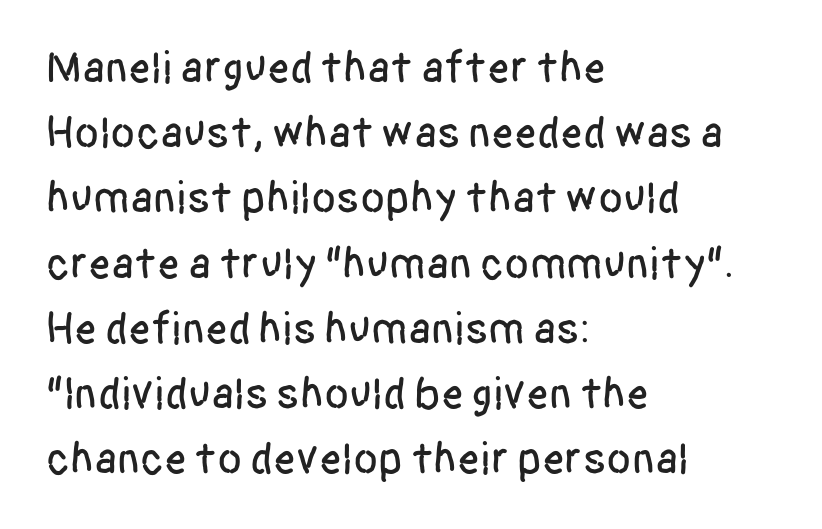
{"serif": "no", "italic": "no", "width": "condensed", "stroke_contrast": "low", "x_height": "large", "monospaced": "no", "underline": "no", "align": "left", "line_spacing": "normal", "line_spacing_ratio": 1.45, "letter_spacing": "normal", "letter_spacing_em": 0.0, "glyph_px": 45}
